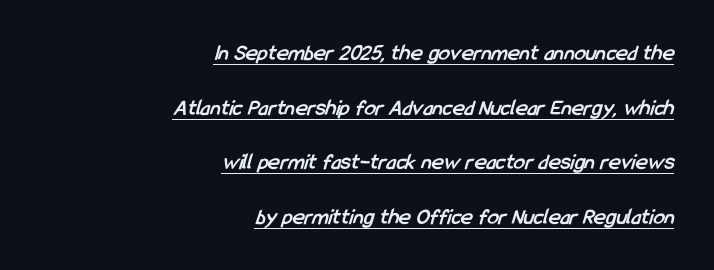
The image shows 23 px bold type; set right-aligned, loose line spacing (2.37x), normal letter spacing, underlined.
